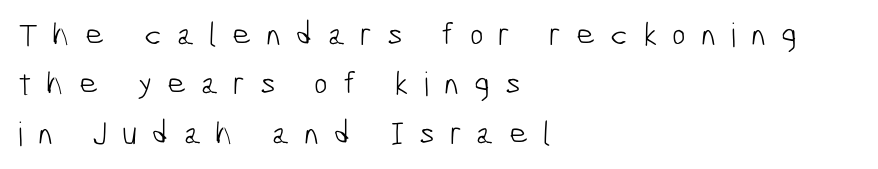
The horizontal fit of the characters is loose and conspicuously gappy. Nothing sits at the stroke ends, so this counts as sans-serif. The baseline area is clear. Line starts are locked; line ends wander.
